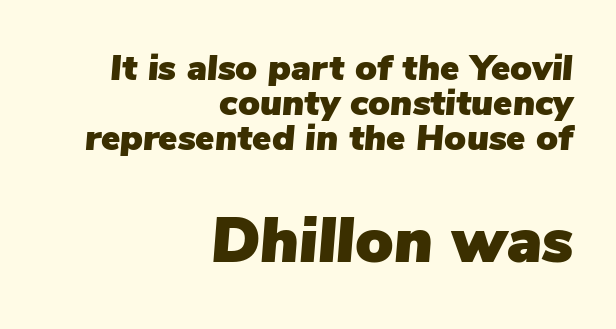
Any mark beneath the type? The region is blank. You could call the tracking neutral — neither tight nor loose. Tall strokes in this sample are angled rather than plumb. Successive baselines arrive quickly, one right under another.
